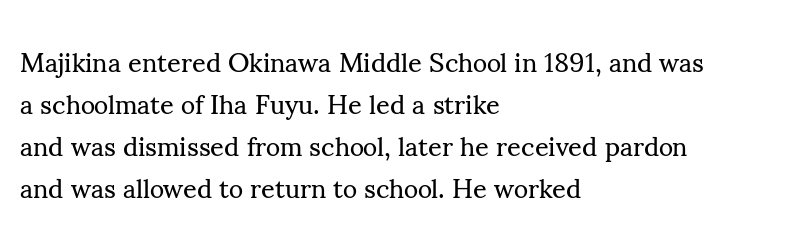
Each new line begins a customary step beneath the previous one. The passage shown is not underscored anywhere. Weight: not bold — regular or lighter. Nope, not italic — everything's standing straight. A classic flush-left, rag-right setting is used for this passage.
